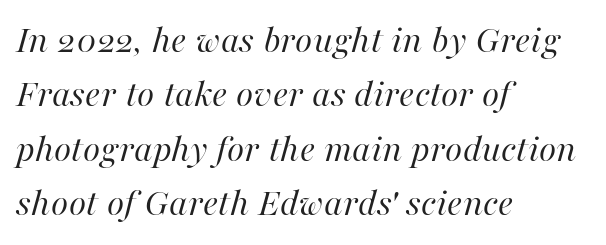
Check under the words: just untouched page. Leading matches the norm, producing a regular column. You can tell it's italic because the verticals aren't actually vertical. The tracking reads as untouched default to a designer's eye. The letterforms sit at book weight or below.
